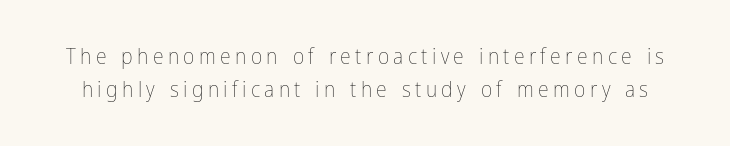
Q: Is the text bold? A: No.
Q: Is the text italic (slanted)? A: No, it is upright.
Q: Is the text underlined? A: No.
Q: Is the spacing between letters normal or unusually wide? A: Unusually wide.
Q: Is the spacing between lines tight, normal or loose? A: Normal.
